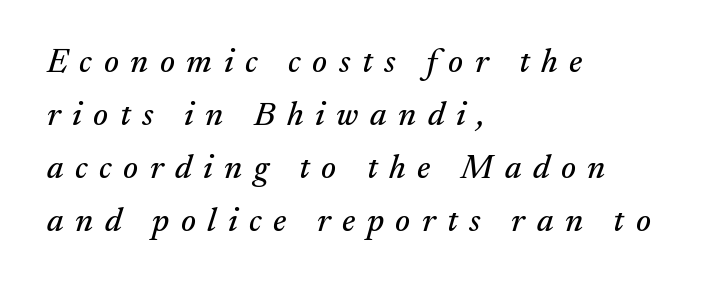
{"serif": "yes", "italic": "yes", "lean": "right", "slant_degrees": 17, "width": "normal", "stroke_contrast": "medium", "x_height": "small", "monospaced": "no", "underline": "no", "align": "left", "line_spacing": "normal", "line_spacing_ratio": 1.56, "letter_spacing": "wide", "letter_spacing_em": 0.34, "glyph_px": 34}
